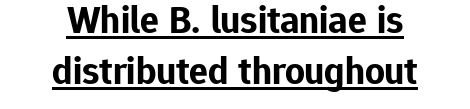
Q: Is the text bold? A: Yes.
Q: Is the text italic (slanted)? A: No, it is upright.
Q: Is the typeface a serif or a sans-serif typeface? A: Sans-serif.
Q: Is the text underlined? A: Yes.
Q: How is the paragraph aligned? A: Centered.
Q: Is the spacing between letters normal or unusually wide? A: Normal.
Q: Is the spacing between lines tight, normal or loose? A: Normal.
Q: Width (condensed, normal, or wide)? A: Normal.
Q: Stroke contrast? A: Low.
Q: x-height? A: Medium.
Q: Monospaced? A: No.
